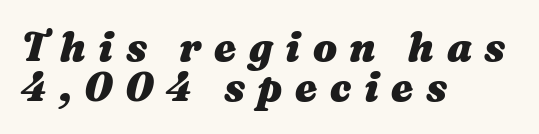
The image shows 40 px heavy, wide type, italic (leaning right); set left-aligned, tight line spacing (1.01x), unusually wide letter spacing (+0.31 em), not underlined; medium stroke contrast and a medium x-height.
